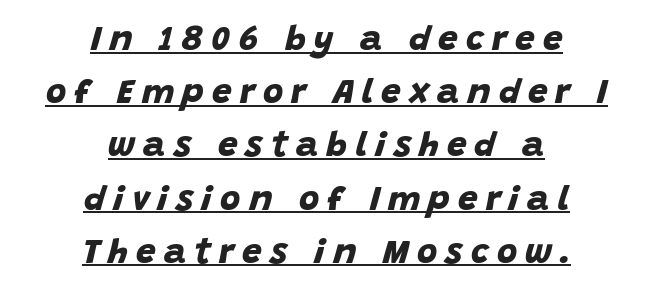
The image shows 35 px bold sans-serif type; set centered, normal line spacing (1.52x), unusually wide letter spacing (+0.23 em), underlined; low stroke contrast and a large x-height.
